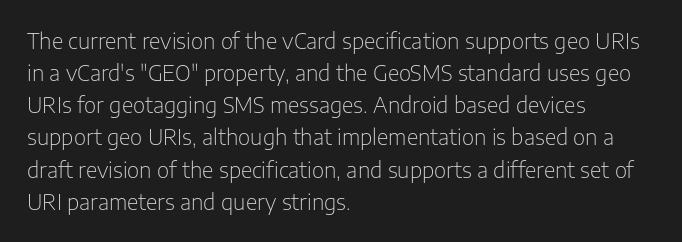
Q: Is the text bold? A: No.
Q: Is the text italic (slanted)? A: No, it is upright.
Q: Is the text underlined? A: No.
Q: How is the paragraph aligned? A: Left-aligned.
Q: Is the spacing between letters normal or unusually wide? A: Normal.
Q: Is the spacing between lines tight, normal or loose? A: Normal.
